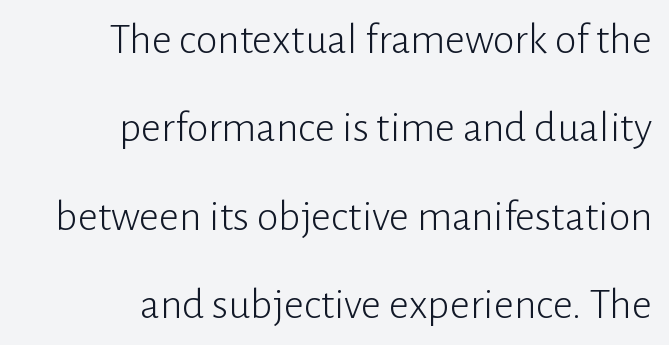
{"serif": "no", "italic": "no", "bold": "no", "weight": "light", "width": "normal", "stroke_contrast": "low", "x_height": "medium", "monospaced": "no", "underline": "no", "align": "right", "line_spacing": "loose", "line_spacing_ratio": 2.01, "letter_spacing": "normal", "letter_spacing_em": 0.0, "glyph_px": 44}
